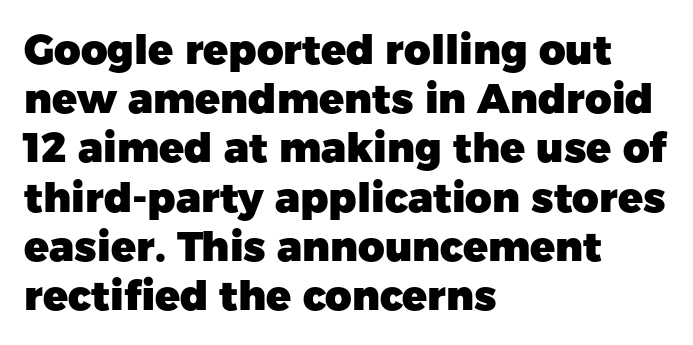
The image shows 41 px heavy sans-serif type, upright; set left-aligned, line spacing 1.2x, normal letter spacing, not underlined; low stroke contrast and a medium x-height.
